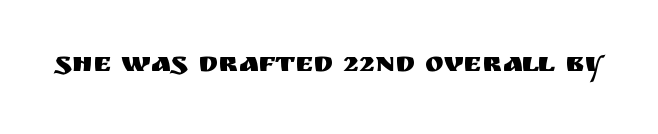
{"serif": "no", "italic": "no", "width": "normal", "stroke_contrast": "medium", "x_height": "large", "monospaced": "no", "underline": "no", "letter_spacing": "normal", "letter_spacing_em": 0.0, "glyph_px": 28}
